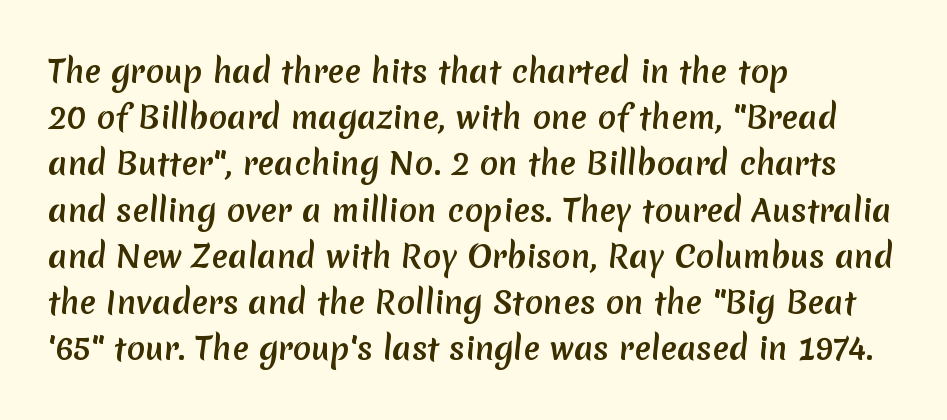
The image shows 31 px semibold sans-serif type; set left-aligned, normal line spacing (1.49x), normal letter spacing, not underlined; low stroke contrast and a medium x-height.
